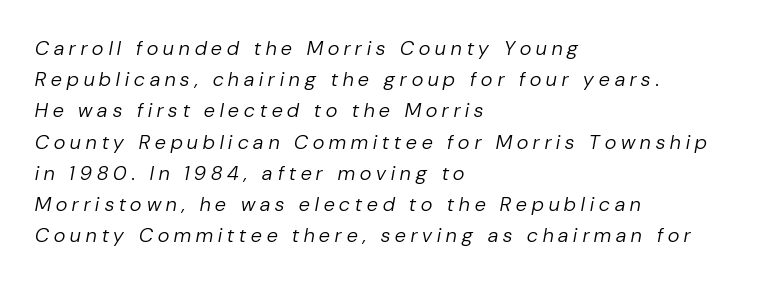
Check the space under the baseline: it is left empty. Teacher's note: observe the even left margin — that is flush-left alignment. The passage shown is not bold in any degree. What's the leading like? Ordinary, nothing unusual. The lettering tilts uniformly, giving the passage an italic look.
